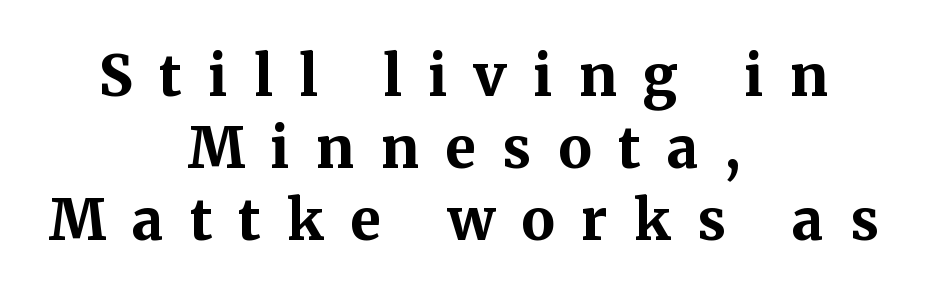
The block of text has a typical density, with ordinary space between rows. These lines were composed using upright roman letters. Display-style spreading of the glyphs; the letterfit is very open. Teacher's note: observe the equal gaps on both sides — that is centered alignment. The specimen omits any rule beneath the text block's lines.
